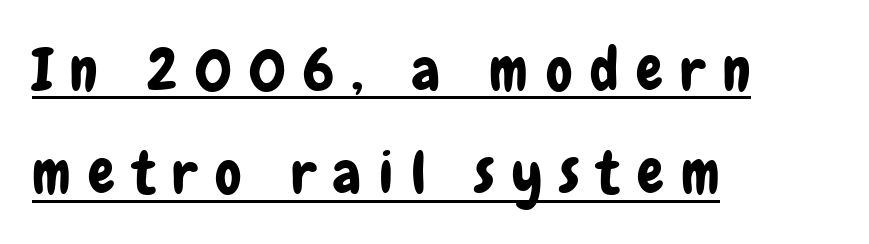
Q: Is the text italic (slanted)? A: No, it is upright.
Q: Is the typeface a serif or a sans-serif typeface? A: Sans-serif.
Q: Is the text underlined? A: Yes.
Q: How is the paragraph aligned? A: Left-aligned.
Q: Is the spacing between letters normal or unusually wide? A: Unusually wide.
Q: Width (condensed, normal, or wide)? A: Condensed.
Q: Stroke contrast? A: Low.
Q: x-height? A: Medium.
Q: Monospaced? A: No.
